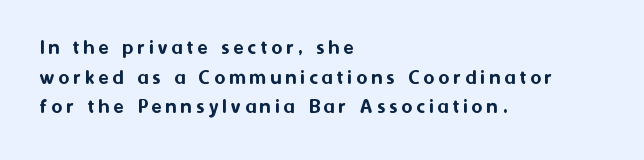
{"italic": "no", "underline": "no", "align": "left", "line_spacing": "normal", "line_spacing_ratio": 1.41, "letter_spacing": "wide", "letter_spacing_em": 0.2, "glyph_px": 21}
